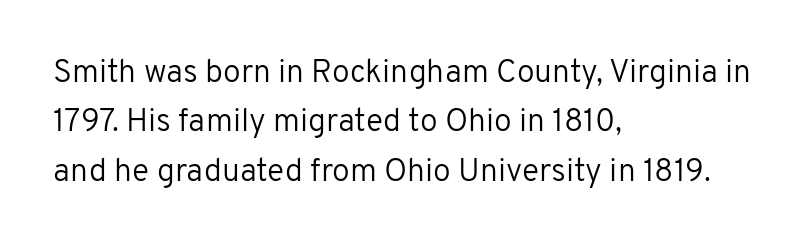
Q: Is the text bold? A: No.
Q: Is the text italic (slanted)? A: No, it is upright.
Q: Is the typeface a serif or a sans-serif typeface? A: Sans-serif.
Q: Is the text underlined? A: No.
Q: How is the paragraph aligned? A: Left-aligned.
Q: Is the spacing between letters normal or unusually wide? A: Normal.
Q: Is the spacing between lines tight, normal or loose? A: Normal.
Q: Width (condensed, normal, or wide)? A: Normal.
Q: Stroke contrast? A: Low.
Q: x-height? A: Medium.
Q: Monospaced? A: No.
